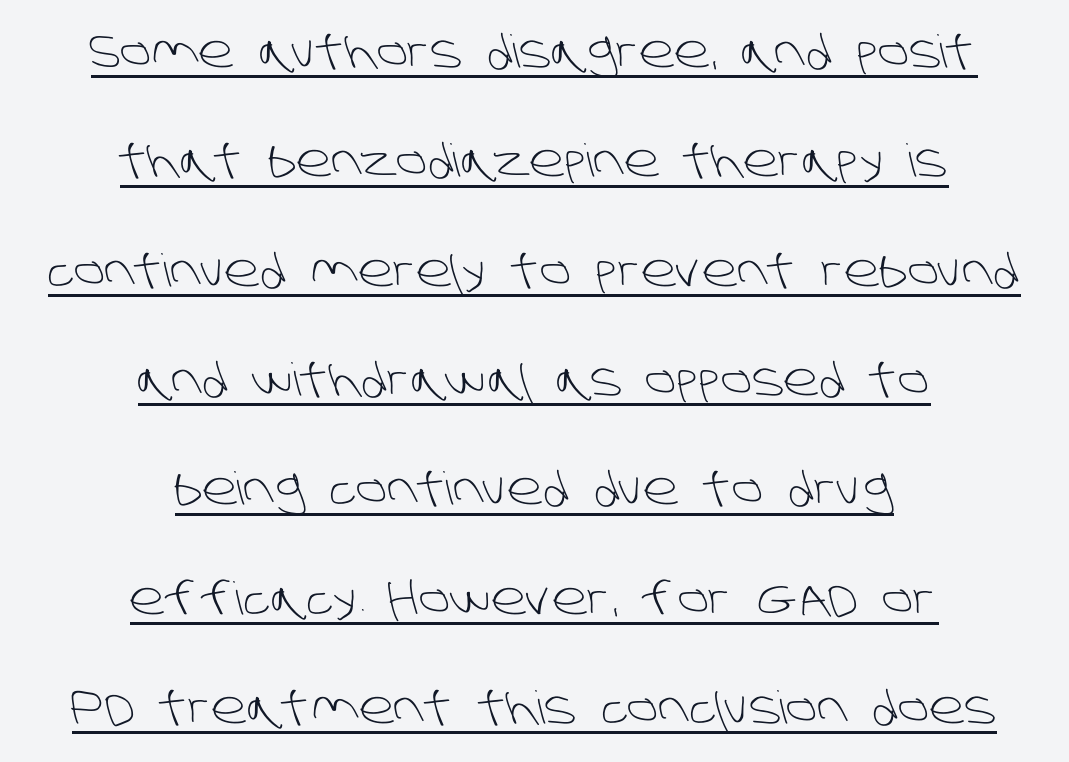
The image shows 45 px light sans-serif type; set centered, loose line spacing (2.43x), normal letter spacing, underlined; low stroke contrast and a large x-height.
